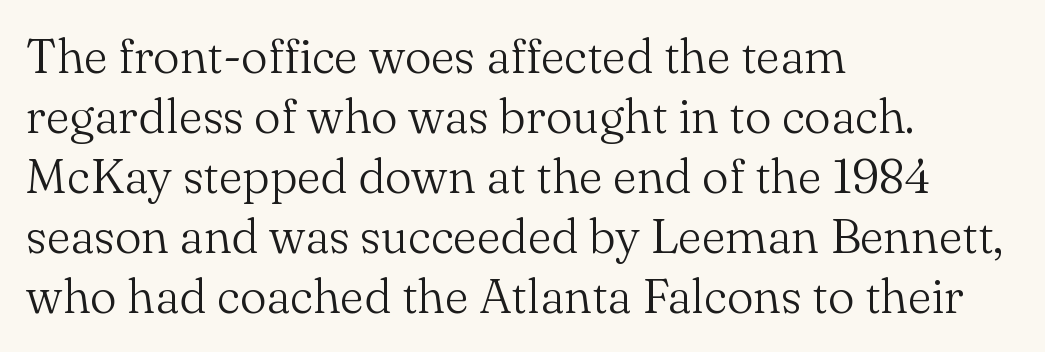
Q: Is the text bold? A: No.
Q: Is the text italic (slanted)? A: No, it is upright.
Q: Is the typeface a serif or a sans-serif typeface? A: Serif.
Q: Is the text underlined? A: No.
Q: How is the paragraph aligned? A: Left-aligned.
Q: Is the spacing between letters normal or unusually wide? A: Normal.
Q: Is the spacing between lines tight, normal or loose? A: Normal.
Q: Width (condensed, normal, or wide)? A: Normal.
Q: Stroke contrast? A: Medium.
Q: x-height? A: Small.
Q: Monospaced? A: No.
